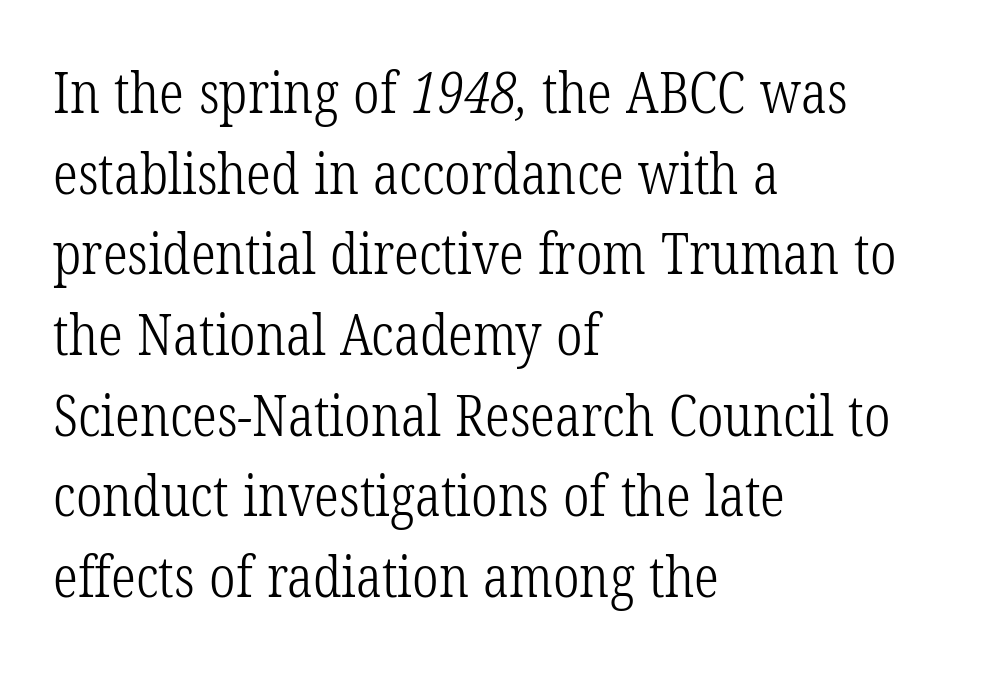
Q: Is the text bold? A: No.
Q: Is the typeface a serif or a sans-serif typeface? A: Serif.
Q: Is the text underlined? A: No.
Q: How is the paragraph aligned? A: Left-aligned.
Q: Is the spacing between letters normal or unusually wide? A: Normal.
Q: Is the spacing between lines tight, normal or loose? A: Normal.
Q: Width (condensed, normal, or wide)? A: Condensed.
Q: Stroke contrast? A: Low.
Q: x-height? A: Medium.
Q: Monospaced? A: No.
